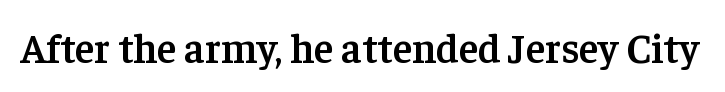
Q: Is the text bold? A: Semi-bold.
Q: Is the text italic (slanted)? A: No, it is upright.
Q: Is the typeface a serif or a sans-serif typeface? A: Serif.
Q: Is the text underlined? A: No.
Q: Is the spacing between letters normal or unusually wide? A: Normal.
Q: Width (condensed, normal, or wide)? A: Normal.
Q: Stroke contrast? A: Low.
Q: x-height? A: Medium.
Q: Monospaced? A: No.
